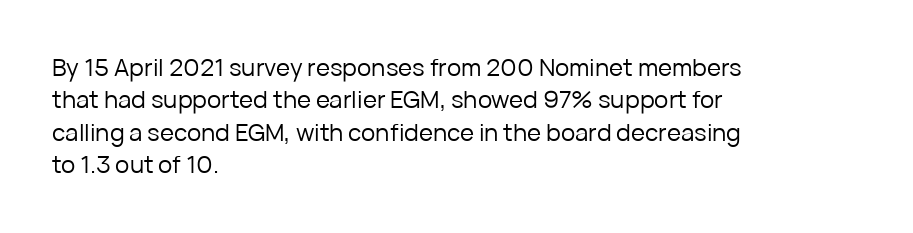
The image shows 24 px text type, upright; set left-aligned, normal line spacing (1.35x), normal letter spacing, not underlined.
